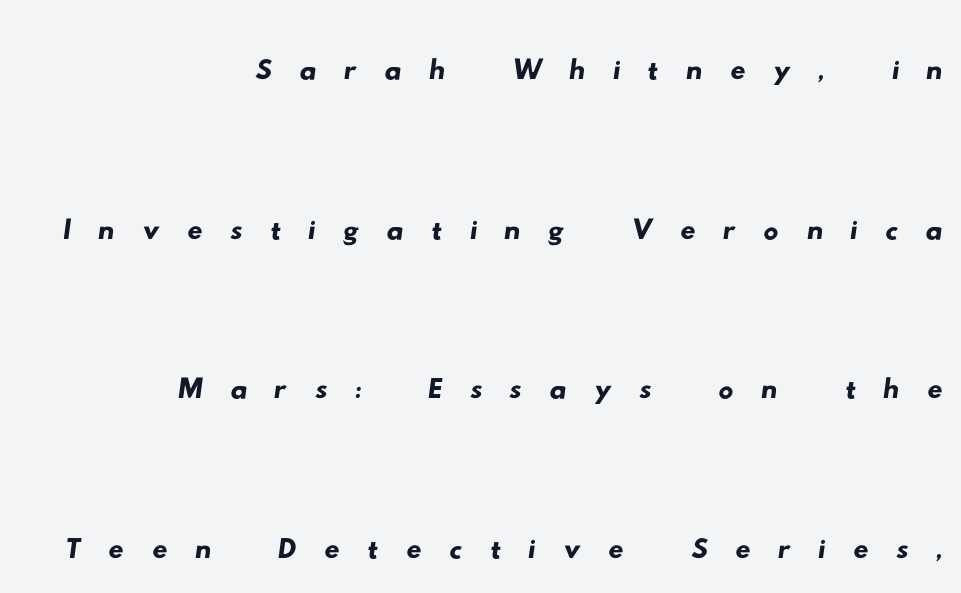
The image shows 75 px wide sans-serif type; set right-aligned, loose line spacing (2.13x), unusually wide letter spacing (+0.36 em), not underlined; low stroke contrast and a small x-height.
